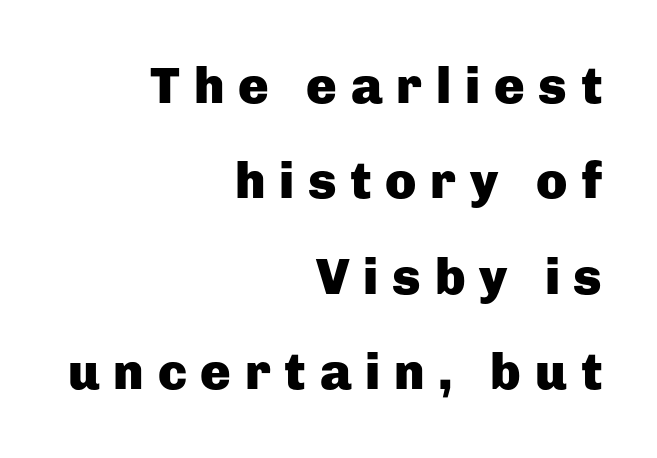
{"serif": "no", "italic": "no", "bold": "yes", "weight": "heavy", "width": "normal", "stroke_contrast": "low", "x_height": "medium", "monospaced": "no", "underline": "no", "align": "right", "line_spacing_ratio": 1.87, "letter_spacing": "wide", "letter_spacing_em": 0.27, "glyph_px": 51}
